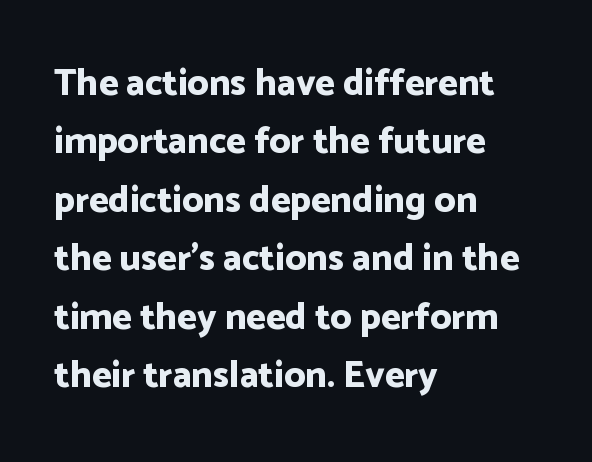
The image shows 37 px bold sans-serif type, upright; set left-aligned, normal line spacing (1.58x), normal letter spacing, not underlined; low stroke contrast and a medium x-height.
